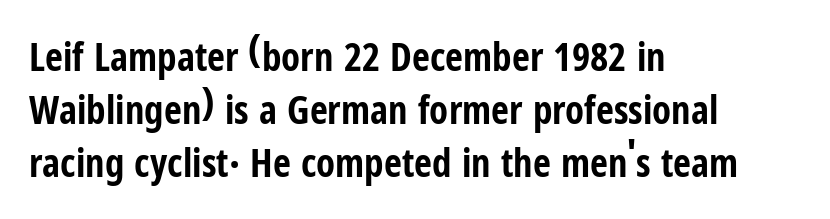
{"serif": "no", "italic": "no", "bold": "yes", "weight": "bold", "width": "condensed", "stroke_contrast": "low", "x_height": "medium", "monospaced": "no", "underline": "no", "align": "left", "line_spacing": "normal", "line_spacing_ratio": 1.36, "letter_spacing": "normal", "letter_spacing_em": 0.0, "glyph_px": 39}
